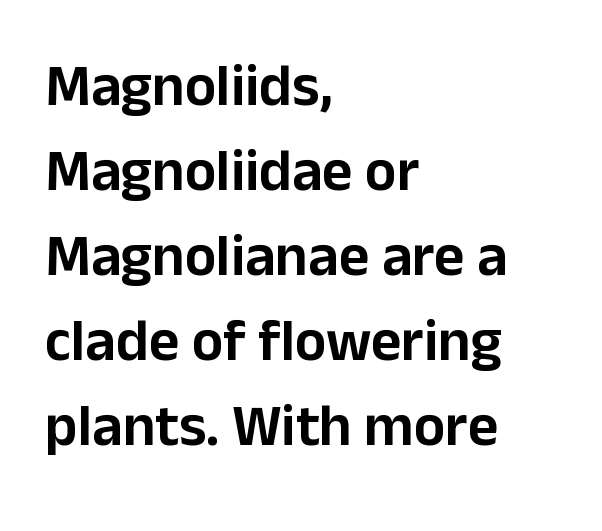
This is the regular roman posture of the typeface. To sum up the face: it is a sans, with no serifs. Here the designer chose a conventional face with non-uniform glyph widths. Compared with a centered layout, this one pins lines to the left instead. Horizontal bands of white between lines are of average thickness.
